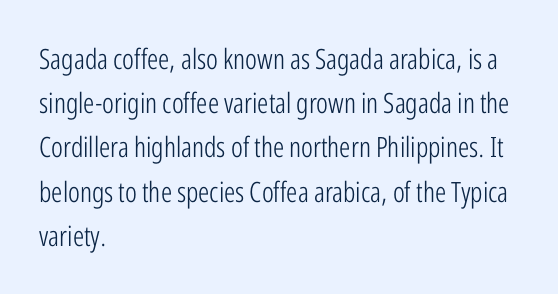
Q: Is the text bold? A: No.
Q: Is the text italic (slanted)? A: No, it is upright.
Q: Is the typeface a serif or a sans-serif typeface? A: Sans-serif.
Q: Is the text underlined? A: No.
Q: How is the paragraph aligned? A: Left-aligned.
Q: Is the spacing between letters normal or unusually wide? A: Normal.
Q: Is the spacing between lines tight, normal or loose? A: Normal.
Q: Width (condensed, normal, or wide)? A: Condensed.
Q: Stroke contrast? A: Low.
Q: x-height? A: Medium.
Q: Monospaced? A: No.
